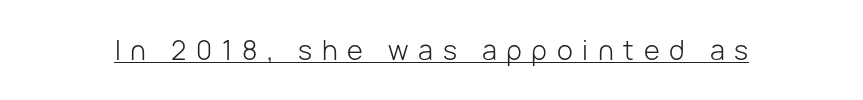
Notice how the stems are strictly vertical — no italics here. This sample uses expanded letter spacing, leaving extra air between glyphs. Decoration check: the copy is underlined. This reads as an unemphasized weight, regular at the heaviest.
